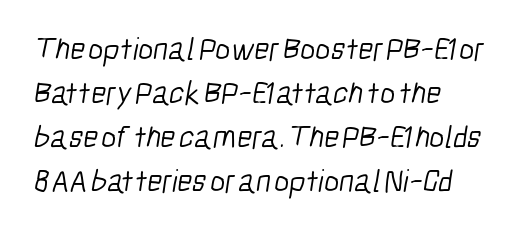
The image shows 32 px light, condensed sans-serif type; set left-aligned, normal line spacing (1.37x), normal letter spacing, not underlined; low stroke contrast and a medium x-height.
